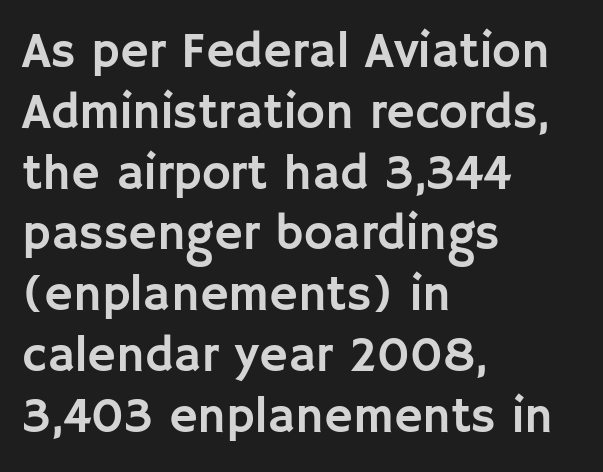
The image shows 49 px sans-serif type, upright; set left-aligned, line spacing 1.24x, normal letter spacing, not underlined; low stroke contrast and a large x-height.
